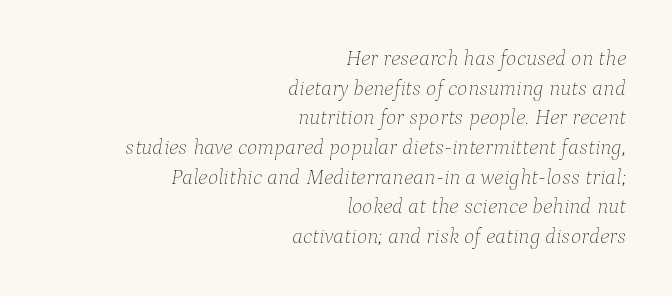
{"italic": "yes", "lean": "right", "slant_degrees": 9, "bold": "no", "underline": "no", "align": "right", "line_spacing": "normal", "line_spacing_ratio": 1.35, "letter_spacing": "normal", "letter_spacing_em": 0.0, "glyph_px": 22}
